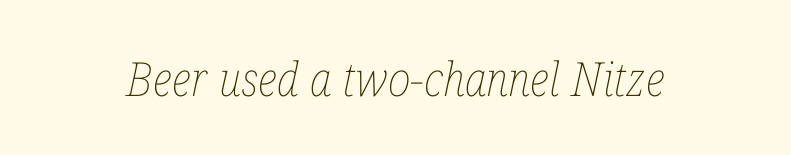
Think of a printed novel: that variable character pitch is what you see here. There's an unmistakable incline to the writing here. The specimen omits any rule beneath the text block's lines. This rendering leaves character spacing at its baseline value.
